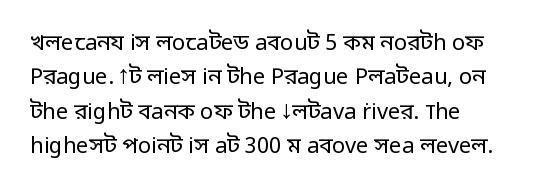
{"italic": "no", "bold": "no", "underline": "no", "align": "left", "line_spacing": "normal", "line_spacing_ratio": 1.56, "letter_spacing": "normal", "letter_spacing_em": 0.0, "glyph_px": 22}
